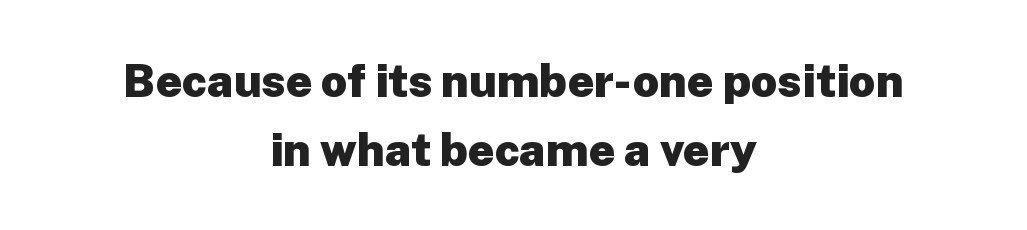
The image shows 46 px heavy sans-serif type, upright; set centered, normal line spacing (1.5x), normal letter spacing, not underlined; low stroke contrast and a medium x-height.
